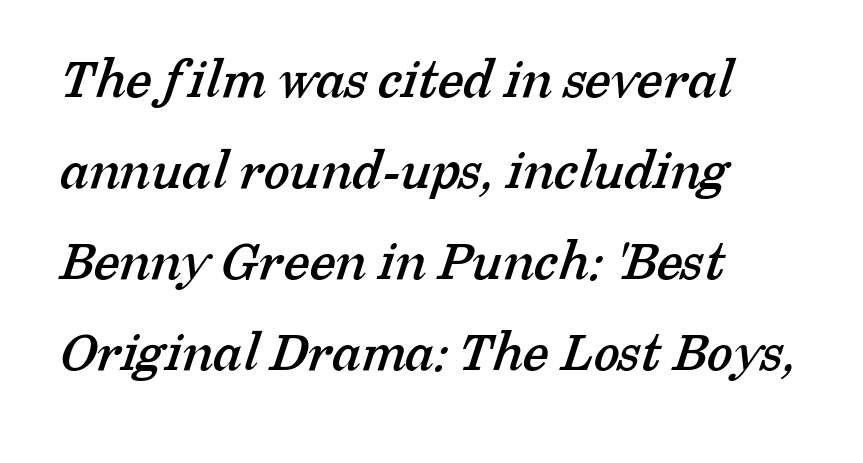
Q: Is the typeface a serif or a sans-serif typeface? A: Serif.
Q: Is the text underlined? A: No.
Q: How is the paragraph aligned? A: Left-aligned.
Q: Is the spacing between letters normal or unusually wide? A: Normal.
Q: Is the spacing between lines tight, normal or loose? A: Normal.
Q: Width (condensed, normal, or wide)? A: Normal.
Q: Stroke contrast? A: Low.
Q: x-height? A: Medium.
Q: Monospaced? A: No.
